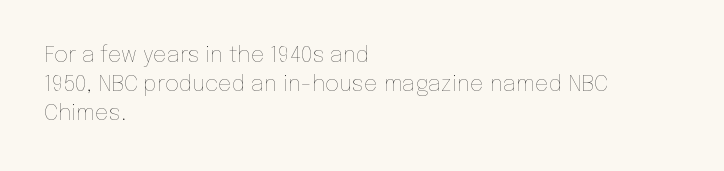
Tall strokes in this sample are plumb rather than angled. The passage shown has conventional tracking throughout. Every row of glyphs begins at an identical x-position on the left. A normal amount of white space separates one row of letters from the next. Type without underlining.
